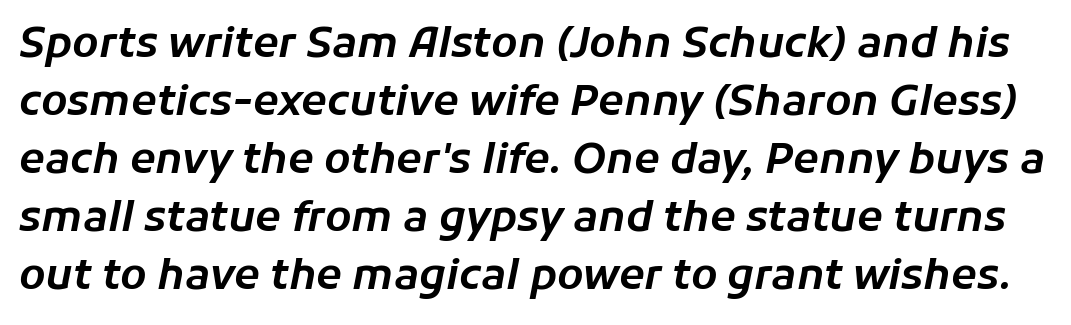
{"italic": "yes", "lean": "right", "slant_degrees": 11, "width": "normal", "stroke_contrast": "low", "x_height": "medium", "monospaced": "no", "underline": "no", "line_spacing": "normal", "line_spacing_ratio": 1.38, "letter_spacing": "normal", "letter_spacing_em": 0.0, "glyph_px": 42}
